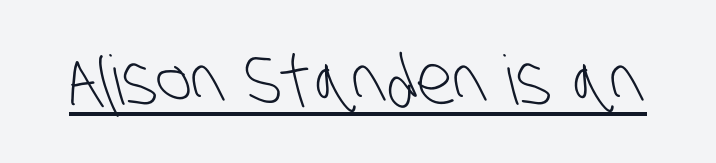
Q: Is the text bold? A: No.
Q: Is the typeface a serif or a sans-serif typeface? A: Sans-serif.
Q: Is the text underlined? A: Yes.
Q: Is the spacing between letters normal or unusually wide? A: Normal.
Q: Width (condensed, normal, or wide)? A: Condensed.
Q: Stroke contrast? A: Low.
Q: x-height? A: Large.
Q: Monospaced? A: No.
